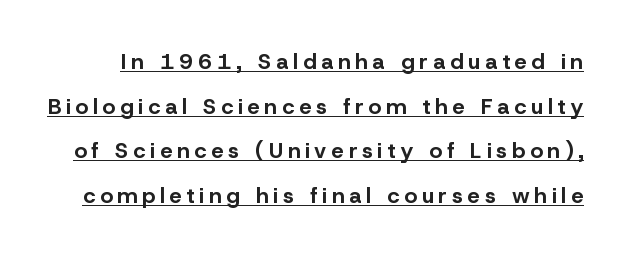
Posture: straight, roman, zero tilt. Loosely led — the rows are spread out. The tracking reads as deliberately expanded to a designer's eye. Summary of weight: heavy, a full bold.
